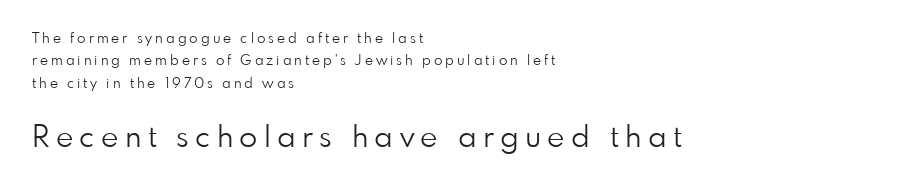
{"serif": "no", "italic": "no", "bold": "no", "weight": "light", "width": "normal", "stroke_contrast": "low", "x_height": "small", "monospaced": "no", "underline": "no", "align": "left", "line_spacing": "normal", "line_spacing_ratio": 1.6, "letter_spacing": "wide", "letter_spacing_em": 0.21, "larger_block": "second", "size_ratio": 2.14, "glyph_px": 30}
